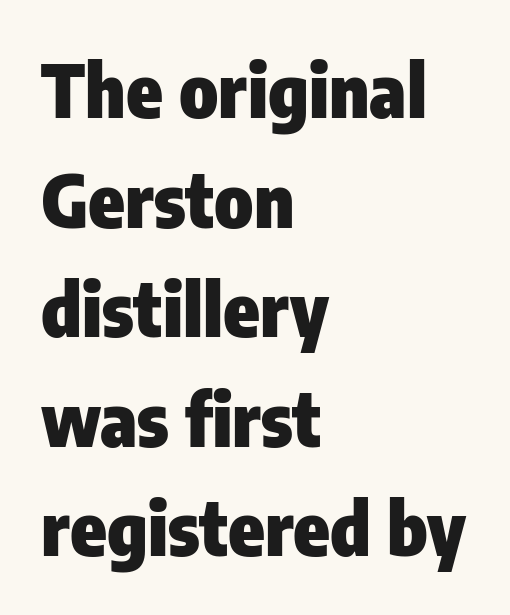
The strokes are fattened all the way to bold. Decoration check: the copy has no underline. Character widths vary here, with narrow letters taking less room than wide ones. The typeface chosen for these lines omits serifs. The letterforms sit shoulder to shoulder at normal distance.
